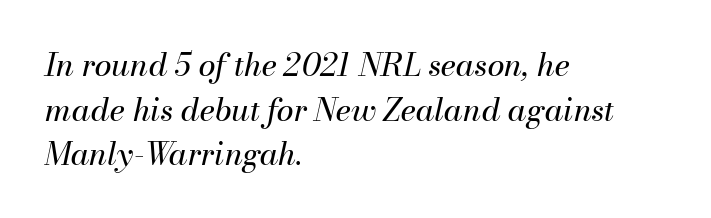
The image shows 31 px regular-weight type, italic (leaning right); set left-aligned, normal line spacing (1.44x), normal letter spacing, not underlined; medium stroke contrast and a small x-height.
